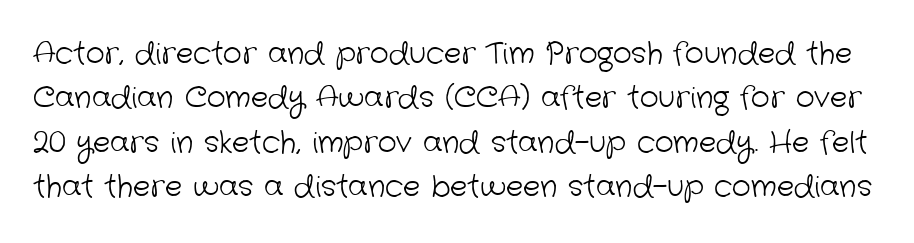
Interline gaps are of average width in this sample. The passage shown has conventional tracking throughout. Stems here are at most as thick as an everyday book face. Plain, unruled lines of type. Classification — sans serif.
